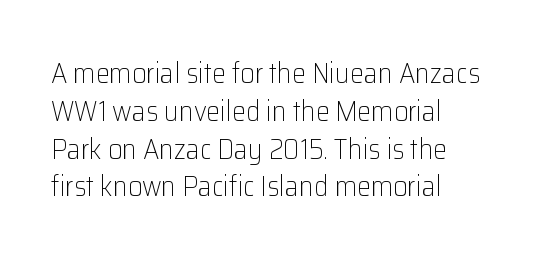
The image shows 28 px light sans-serif type, upright; set normal line spacing (1.35x), normal letter spacing, not underlined; low stroke contrast and a medium x-height.
